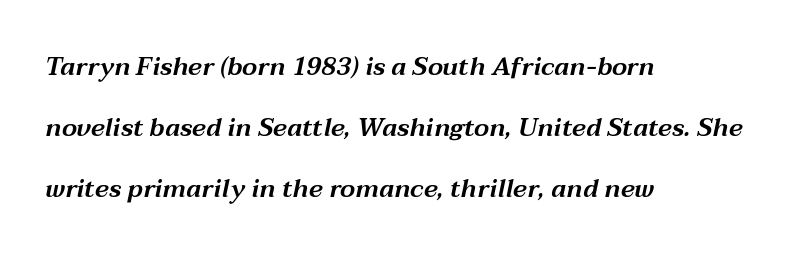
Q: Is the text italic (slanted)? A: Yes, it leans right by about 12 degrees.
Q: Is the text underlined? A: No.
Q: How is the paragraph aligned? A: Left-aligned.
Q: Is the spacing between letters normal or unusually wide? A: Normal.
Q: Is the spacing between lines tight, normal or loose? A: Loose.
